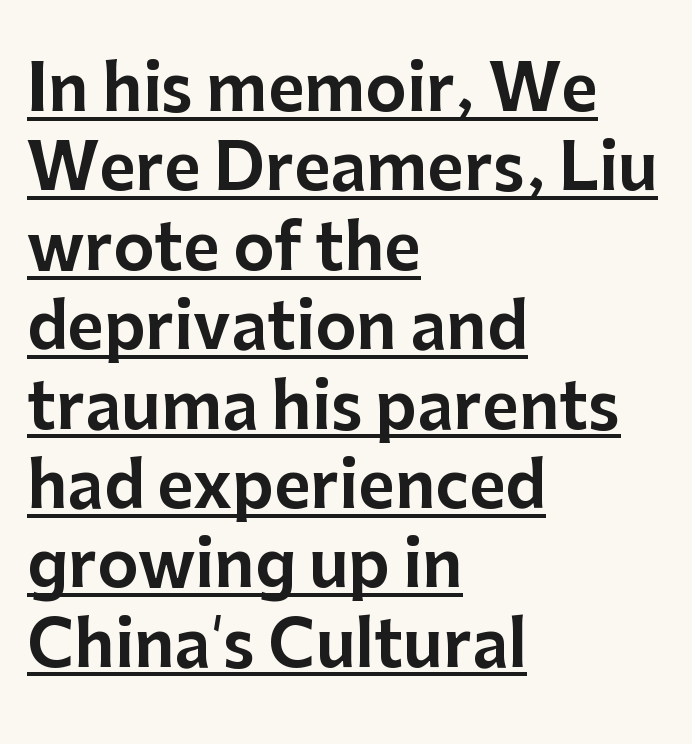
{"serif": "no", "italic": "no", "width": "normal", "stroke_contrast": "low", "x_height": "medium", "monospaced": "no", "underline": "yes", "align": "left", "line_spacing": "normal", "line_spacing_ratio": 1.26, "letter_spacing": "normal", "letter_spacing_em": 0.0, "glyph_px": 63}
